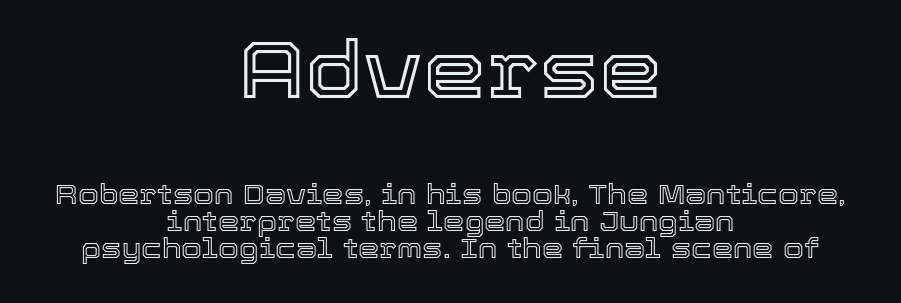
The image shows 80 px text type, upright; set centered, tight line spacing (1.01x), normal letter spacing, not underlined; the first (top) block is 2.96x larger; a medium x-height.
